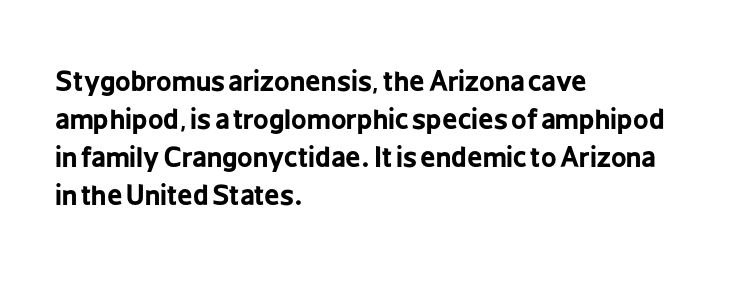
{"italic": "no", "bold": "yes", "underline": "no", "align": "left", "line_spacing": "normal", "line_spacing_ratio": 1.41, "letter_spacing": "normal", "letter_spacing_em": 0.0, "glyph_px": 27}
